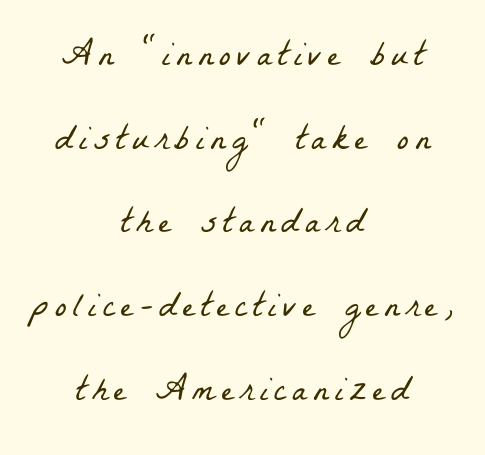
A bare baseline throughout the passage. If you measured baseline to baseline, you'd find a long distance. No letter is thick-stroked: the sample isn't bold. Which margin do the lines hug? Neither — every line sits in the middle. This rendering employs a face with finishing strokes, i.e., a serif. The passage shown is typed in a proportional face where columns would drift.
